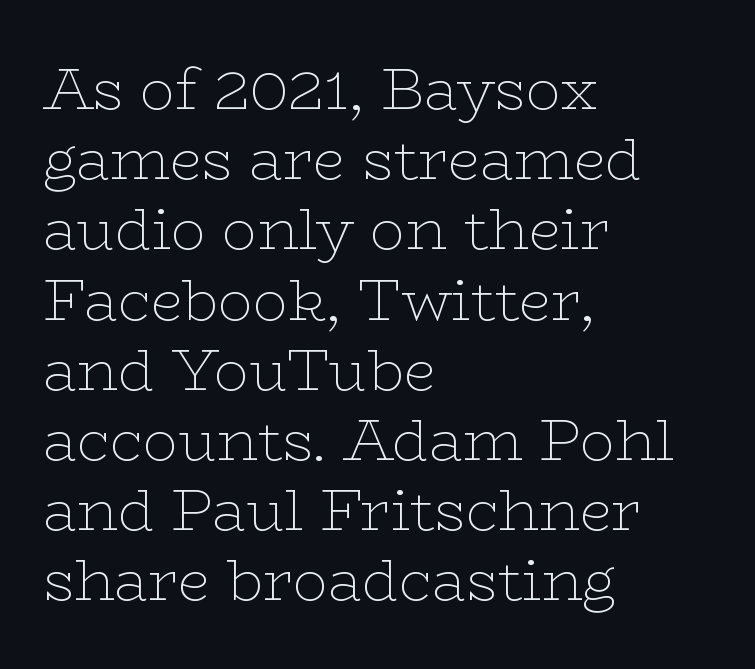
Q: Is the text bold? A: No.
Q: Is the text italic (slanted)? A: No, it is upright.
Q: Is the typeface a serif or a sans-serif typeface? A: Serif.
Q: Is the text underlined? A: No.
Q: How is the paragraph aligned? A: Left-aligned.
Q: Is the spacing between letters normal or unusually wide? A: Normal.
Q: Width (condensed, normal, or wide)? A: Wide.
Q: Stroke contrast? A: Low.
Q: x-height? A: Medium.
Q: Monospaced? A: No.
